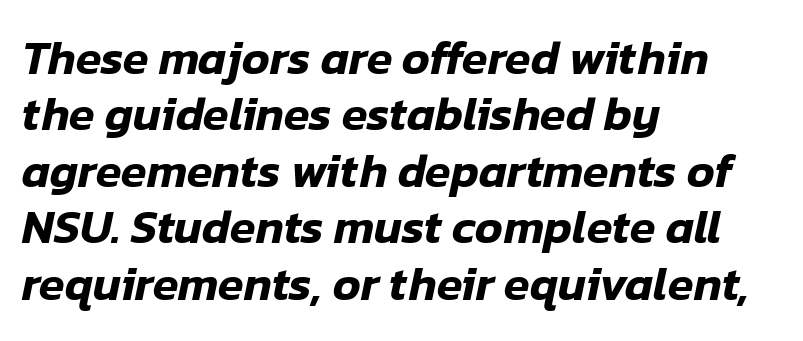
Decoration check: the copy has no underline. The letters advance in unequal steps, a hallmark of proportional type. These lines stack with their left ends in a neat column. Look at the tracking — it's just the regular setting, nothing added. You can tell it's italic because the verticals aren't actually vertical.
